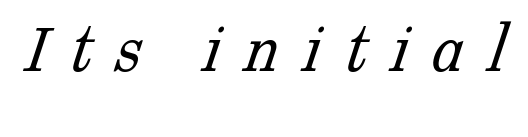
{"serif": "yes", "bold": "no", "weight": "light", "width": "normal", "stroke_contrast": "low", "x_height": "medium", "monospaced": "no", "underline": "no", "letter_spacing": "wide", "letter_spacing_em": 0.31, "glyph_px": 73}
